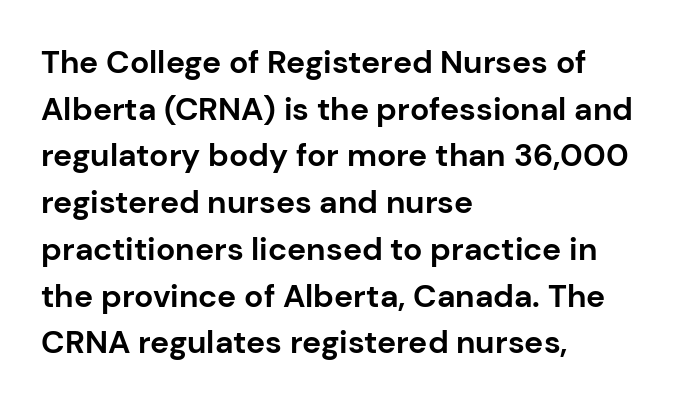
{"serif": "no", "italic": "no", "bold": "yes", "weight": "bold", "width": "normal", "stroke_contrast": "low", "x_height": "medium", "monospaced": "no", "underline": "no", "align": "left", "line_spacing": "normal", "line_spacing_ratio": 1.46, "letter_spacing": "normal", "letter_spacing_em": 0.0, "glyph_px": 32}
